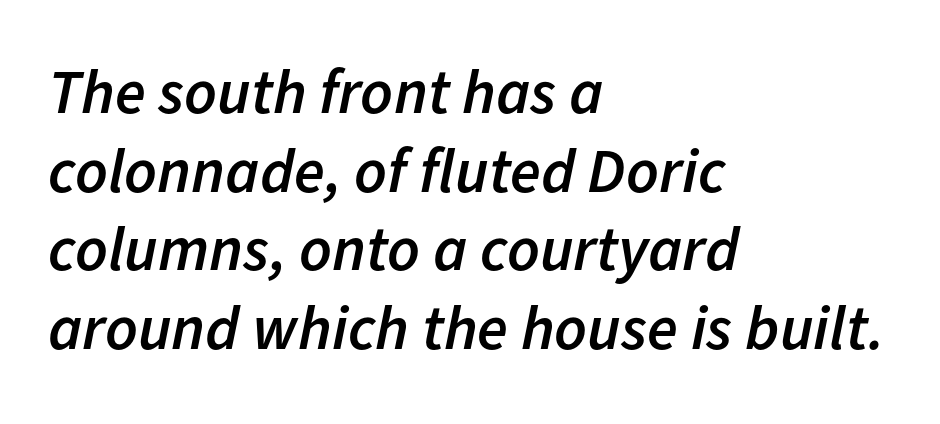
How heavy is the stroke? Medium-heavy — a semibold, shy of bold. An italicized treatment has been applied to the whole sample. Lines of text with bare space underneath. Standard letterfit; no display-style spreading of the glyphs. In terms of leading, this rendering sits right in the middle. A classic flush-left, rag-right setting is used for this passage.
